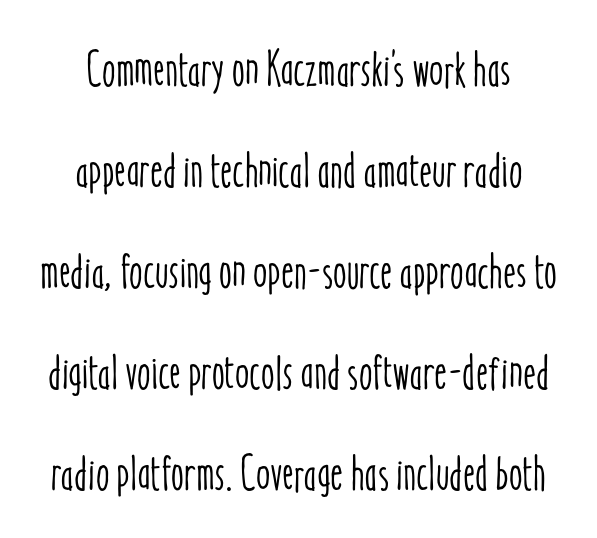
{"italic": "no", "width": "condensed", "stroke_contrast": "low", "x_height": "medium", "monospaced": "no", "underline": "no", "line_spacing": "loose", "line_spacing_ratio": 2.06, "letter_spacing": "normal", "letter_spacing_em": 0.0, "glyph_px": 49}
